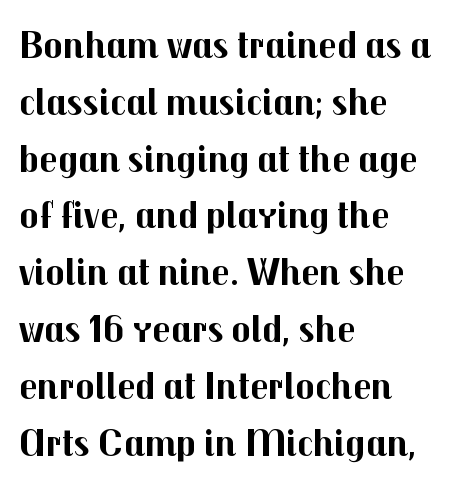
Note the varied advance widths — an 'i' is clearly narrower than an 'm'. You could call the tracking neutral — neither tight nor loose. Line beginnings align vertically; line endings do not. In terms of posture, this sample is upright.
